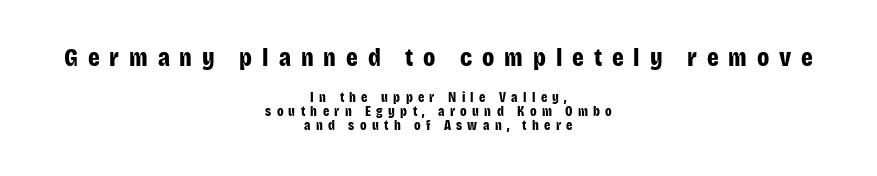
The image shows 26 px bold type, upright; set centered, tight line spacing (1.01x), unusually wide letter spacing (+0.38 em), not underlined; the first (top) block is 1.86x larger.
